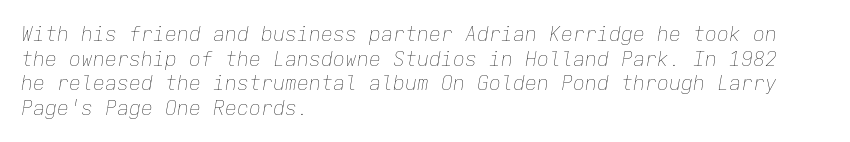
Q: Is the text bold? A: No.
Q: Is the text italic (slanted)? A: Yes, it leans right by about 9 degrees.
Q: Is the text underlined? A: No.
Q: How is the paragraph aligned? A: Left-aligned.
Q: Is the spacing between letters normal or unusually wide? A: Normal.
